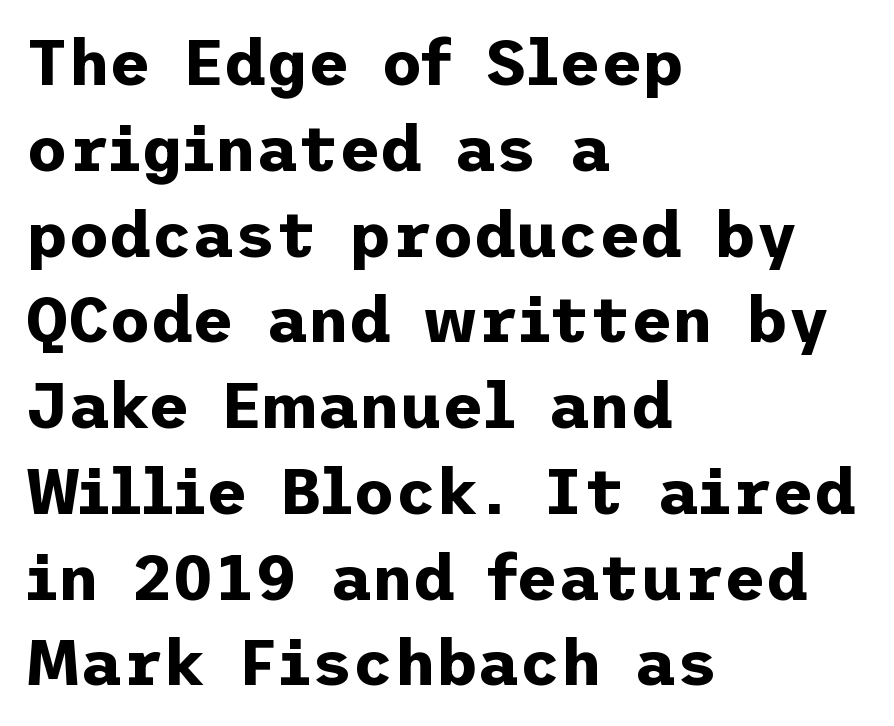
The image shows 64 px bold sans-serif type, upright; set left-aligned, normal line spacing (1.34x), normal letter spacing, not underlined; low stroke contrast and a medium x-height.
